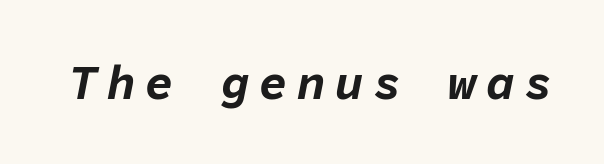
{"italic": "yes", "lean": "right", "slant_degrees": 11, "bold": "yes", "weight": "bold", "width": "normal", "stroke_contrast": "low", "x_height": "medium", "monospaced": "yes", "underline": "no", "glyph_px": 48}
